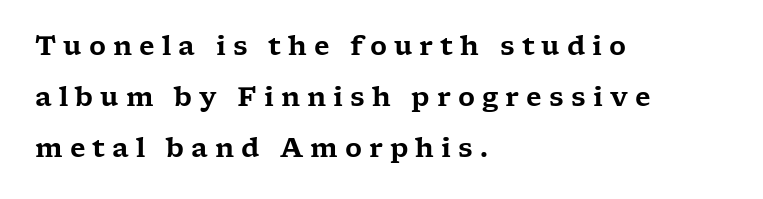
Q: Is the text italic (slanted)? A: No, it is upright.
Q: Is the text underlined? A: No.
Q: How is the paragraph aligned? A: Left-aligned.
Q: Is the spacing between letters normal or unusually wide? A: Unusually wide.
Q: Is the spacing between lines tight, normal or loose? A: Loose.
